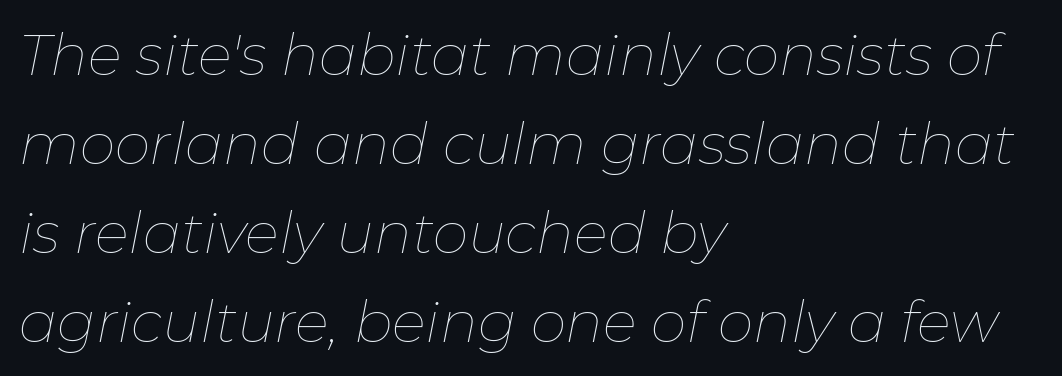
The image shows 57 px thin type, italic (leaning right); set left-aligned, normal line spacing (1.56x), normal letter spacing, not underlined; low stroke contrast and a medium x-height.
